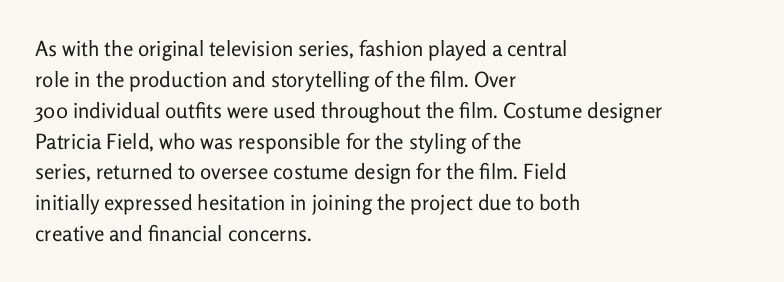
If you drew a line through each stem, it would be perfectly vertical. Leftover space on each line is placed entirely after the last word. The vertical gap from one line to the next is medium. The specimen omits any rule beneath the text block's lines.
